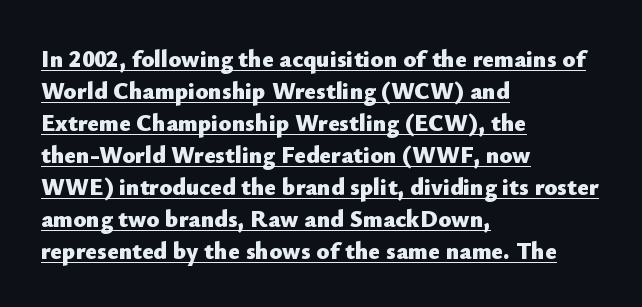
A roman cut, with each character standing at attention. Short note: letters normally spaced. A continuous stroke trails under the words, as in a hyperlink. Thick stems and heavy bowls — unmistakably bold. Line spacing here is normal. The passage is arranged the way most books set body copy — flush left.
